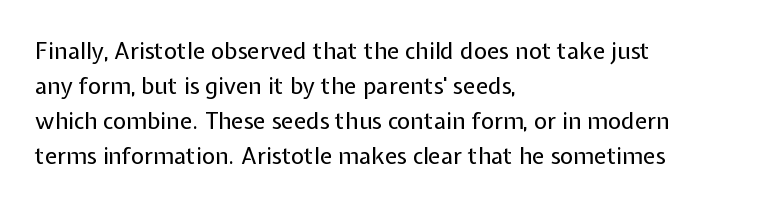
The image shows 23 px text type, upright; set left-aligned, normal line spacing (1.52x), normal letter spacing, not underlined.
